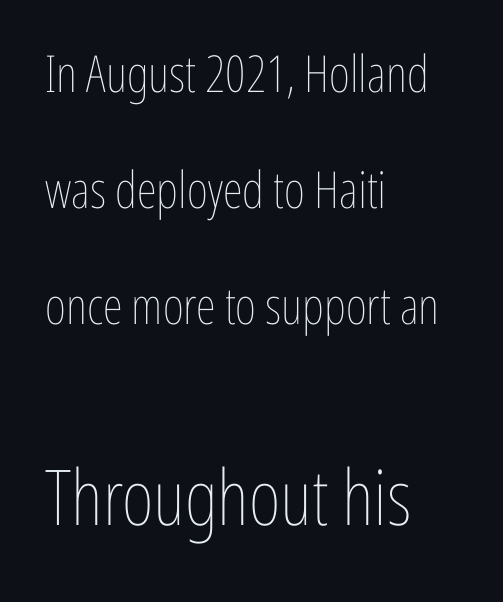
{"italic": "no", "bold": "no", "weight": "thin", "width": "condensed", "stroke_contrast": "low", "x_height": "medium", "monospaced": "no", "underline": "no", "align": "left", "line_spacing": "loose", "line_spacing_ratio": 2.27, "letter_spacing": "normal", "letter_spacing_em": 0.0, "larger_block": "second", "size_ratio": 1.51, "glyph_px": 77}
